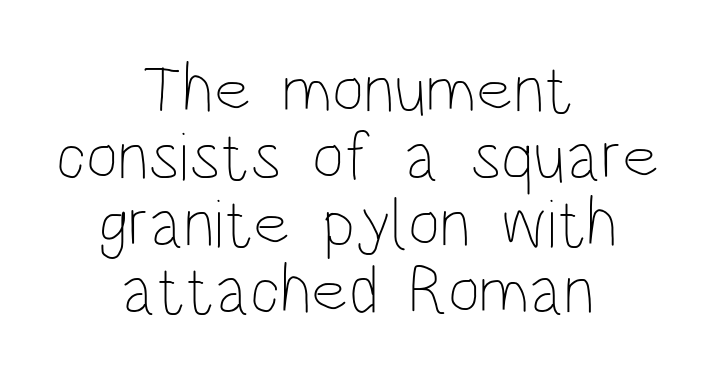
Leftover space on each line is divided equally before and after the words. Nobody touched the tracking dial on this one. You could barely slide anything between these rows. The strip under each line holds only bare page. Characters remain perfectly vertical along every line. The font is comparable to plain body text, perhaps lighter.
